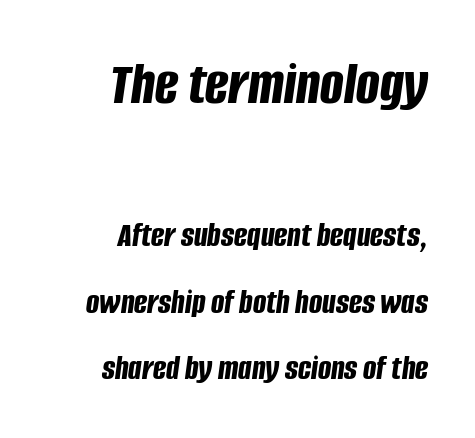
{"italic": "yes", "lean": "right", "slant_degrees": 8, "bold": "yes", "weight": "bold", "width": "condensed", "stroke_contrast": "low", "x_height": "large", "monospaced": "no", "underline": "no", "align": "right", "line_spacing": "loose", "line_spacing_ratio": 1.9, "letter_spacing": "normal", "letter_spacing_em": 0.0, "larger_block": "first", "size_ratio": 1.77, "glyph_px": 62}
